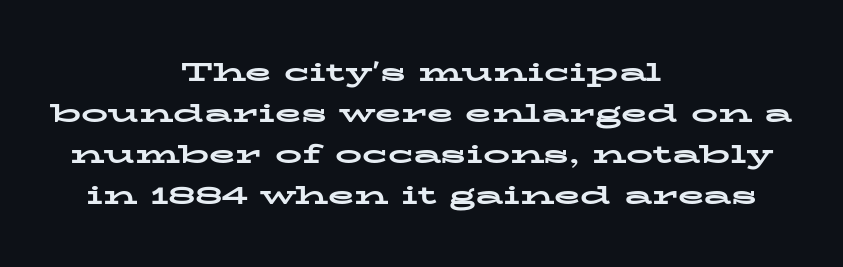
Q: Is the text bold? A: Yes.
Q: Is the text italic (slanted)? A: No, it is upright.
Q: Is the text underlined? A: No.
Q: How is the paragraph aligned? A: Centered.
Q: Is the spacing between letters normal or unusually wide? A: Normal.
Q: Is the spacing between lines tight, normal or loose? A: Normal.
